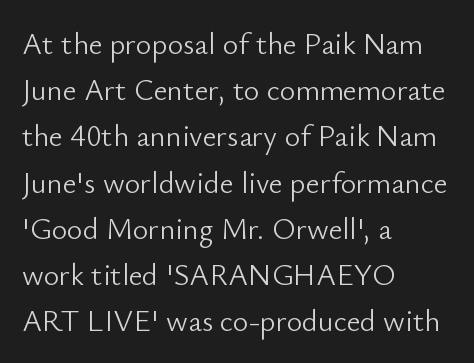
The image shows 30 px light sans-serif type, upright; set left-aligned, normal line spacing (1.54x), normal letter spacing, not underlined; low stroke contrast and a small x-height.
